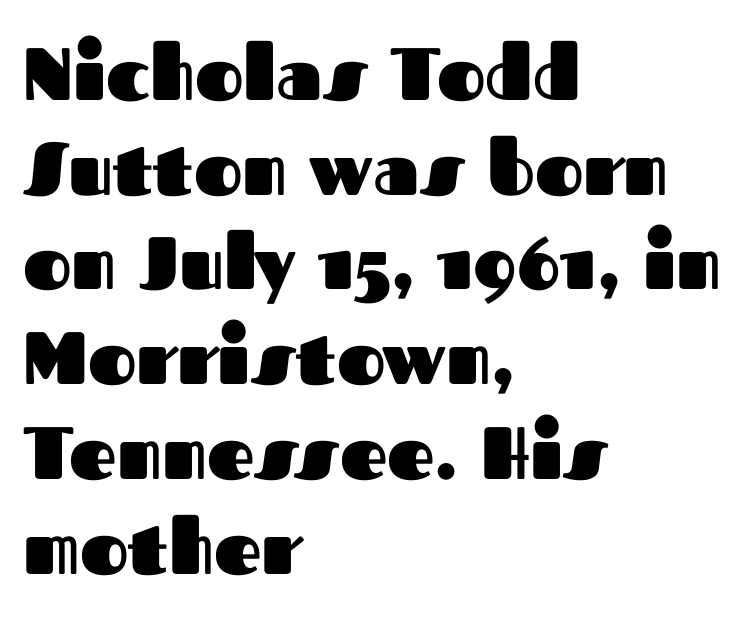
{"serif": "no", "italic": "no", "bold": "yes", "weight": "heavy", "width": "normal", "stroke_contrast": "medium", "x_height": "medium", "monospaced": "no", "underline": "no", "align": "left", "line_spacing": "normal", "line_spacing_ratio": 1.28, "letter_spacing": "normal", "letter_spacing_em": 0.0, "glyph_px": 74}
